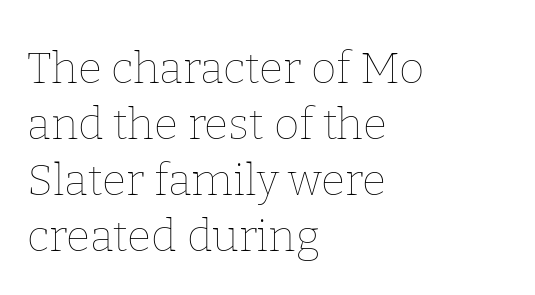
Compared with typical body copy, the letter spacing here is the same. A student would call this left alignment; a typographer would say flush left, rag right. Stroke thickness stays within the range of a standard reading face or lighter. Reading down the column, the eye jumps a familiar distance to each next line. The passage shown is not underscored anywhere. Looks like regular typesetting: each glyph gets only the width it needs.
